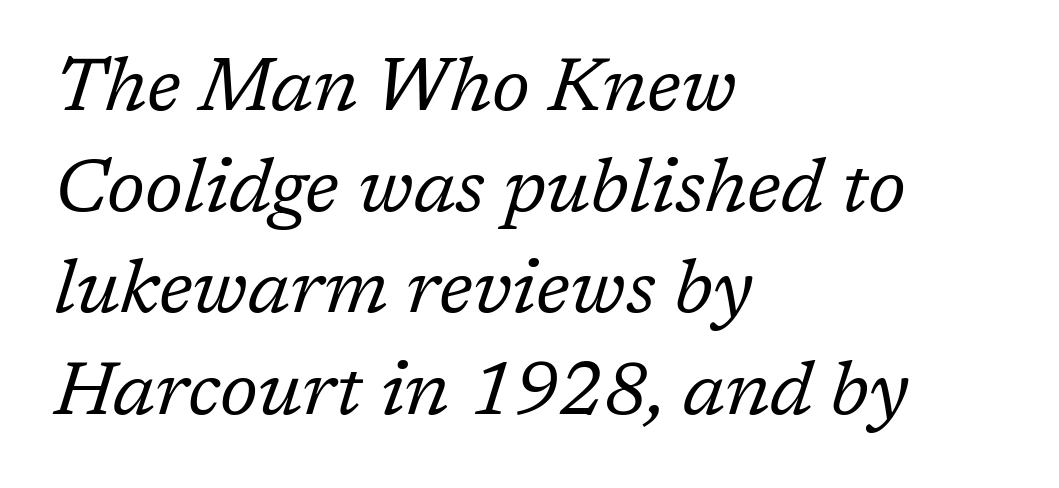
Q: Is the text bold? A: No.
Q: Is the text italic (slanted)? A: Yes, it leans right by about 17 degrees.
Q: Is the typeface a serif or a sans-serif typeface? A: Serif.
Q: Is the text underlined? A: No.
Q: How is the paragraph aligned? A: Left-aligned.
Q: Is the spacing between letters normal or unusually wide? A: Normal.
Q: Is the spacing between lines tight, normal or loose? A: Normal.
Q: Width (condensed, normal, or wide)? A: Normal.
Q: Stroke contrast? A: Low.
Q: x-height? A: Medium.
Q: Monospaced? A: No.
